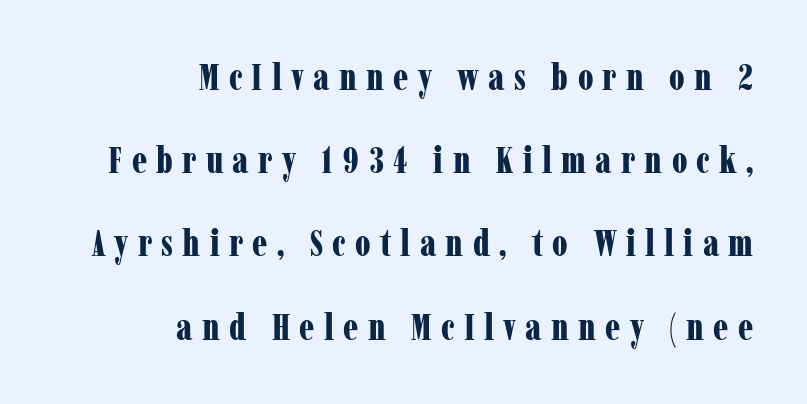
Q: Is the text bold? A: Yes.
Q: Is the text italic (slanted)? A: No, it is upright.
Q: Is the typeface a serif or a sans-serif typeface? A: Serif.
Q: Is the text underlined? A: No.
Q: How is the paragraph aligned? A: Right-aligned.
Q: Is the spacing between letters normal or unusually wide? A: Unusually wide.
Q: Is the spacing between lines tight, normal or loose? A: Loose.
Q: Width (condensed, normal, or wide)? A: Condensed.
Q: Stroke contrast? A: Low.
Q: x-height? A: Medium.
Q: Monospaced? A: No.
